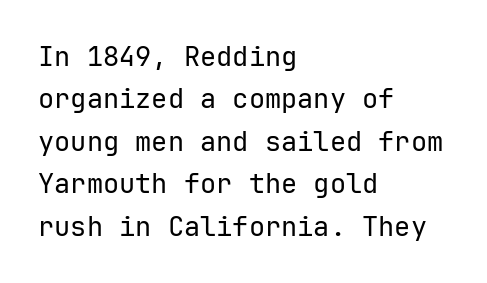
Q: Is the text bold? A: No.
Q: Is the text italic (slanted)? A: No, it is upright.
Q: Is the text underlined? A: No.
Q: How is the paragraph aligned? A: Left-aligned.
Q: Is the spacing between letters normal or unusually wide? A: Normal.
Q: Is the spacing between lines tight, normal or loose? A: Normal.
